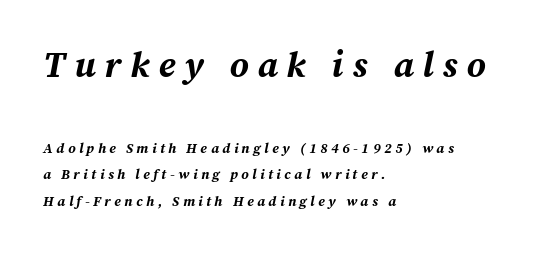
The image shows 36 px bold type, italic (leaning right); set left-aligned, line spacing 1.89x, unusually wide letter spacing (+0.25 em), not underlined; the first (top) block is 2.57x larger; medium stroke contrast and a medium x-height.
